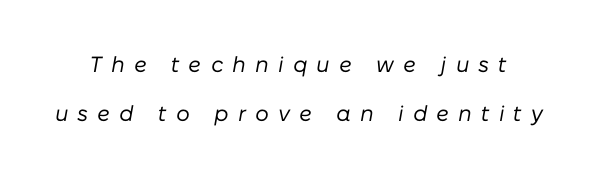
The image shows 22 px text type, italic (leaning right); set loose line spacing (2.24x), unusually wide letter spacing (+0.41 em), not underlined.
